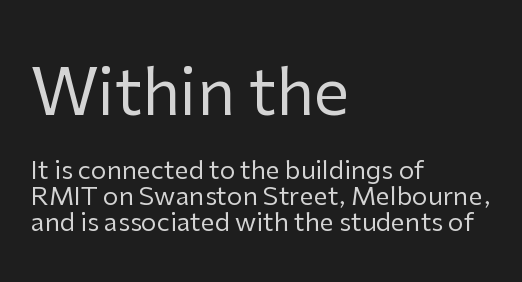
Q: Is the text bold? A: No.
Q: Is the text italic (slanted)? A: No, it is upright.
Q: Is the typeface a serif or a sans-serif typeface? A: Sans-serif.
Q: Is the text underlined? A: No.
Q: How is the paragraph aligned? A: Left-aligned.
Q: Is the spacing between letters normal or unusually wide? A: Normal.
Q: Is the spacing between lines tight, normal or loose? A: Tight.
Q: Which block of text is set in a larger size, the first (top) or the second (bottom)? A: The first (top) one.
Q: Width (condensed, normal, or wide)? A: Normal.
Q: Stroke contrast? A: Low.
Q: x-height? A: Medium.
Q: Monospaced? A: No.
